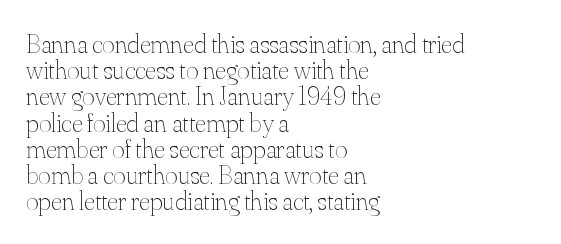
{"italic": "no", "bold": "no", "underline": "no", "align": "left", "line_spacing": "tight", "line_spacing_ratio": 0.97, "letter_spacing": "normal", "letter_spacing_em": 0.0, "glyph_px": 27}
